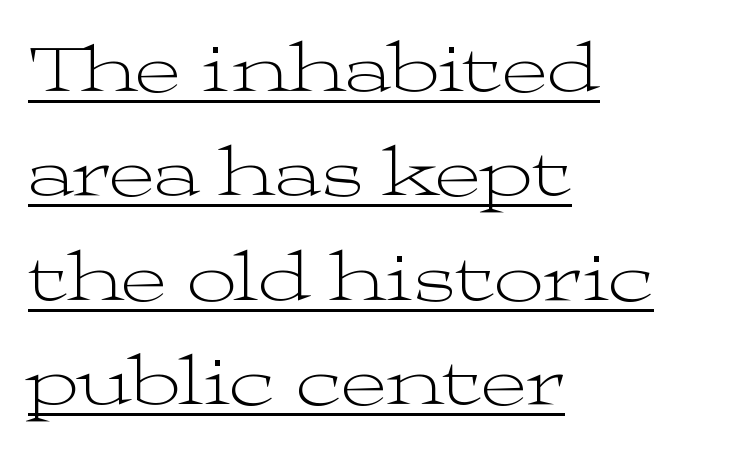
The face used here appears with an underline applied. If you drew a ruler down the left edge, every line would touch it. The line texture is even and compact thanks to regular tracking. Students, observe: this is what conventionally led text looks like. The face used here is proportionally spaced, like ordinary book or web type.
